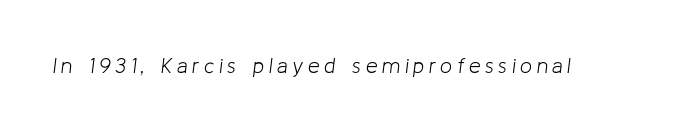
{"italic": "yes", "lean": "right", "slant_degrees": 8, "bold": "no", "underline": "no", "letter_spacing": "wide", "letter_spacing_em": 0.22, "glyph_px": 21}
